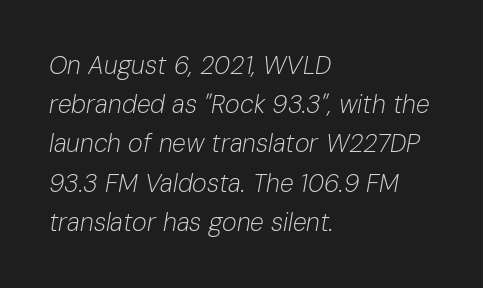
The passage shown is not bold in any degree. Italic? Definitely — the glyphs are oblique. Underlining? Definitely not there. Words appear dense and cohesive because spacing is normal. Each line starts at the same left margin while the right side varies.
